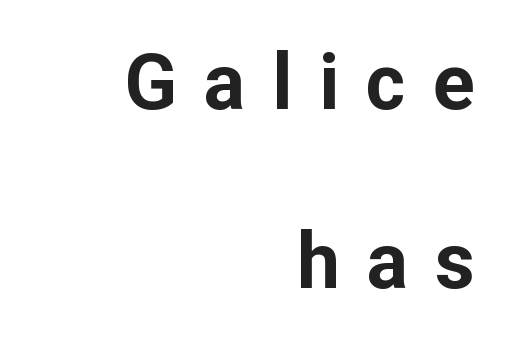
Q: Is the text bold? A: Yes.
Q: Is the text italic (slanted)? A: No, it is upright.
Q: Is the typeface a serif or a sans-serif typeface? A: Sans-serif.
Q: Is the text underlined? A: No.
Q: How is the paragraph aligned? A: Right-aligned.
Q: Is the spacing between letters normal or unusually wide? A: Unusually wide.
Q: Is the spacing between lines tight, normal or loose? A: Loose.
Q: Width (condensed, normal, or wide)? A: Normal.
Q: Stroke contrast? A: Low.
Q: x-height? A: Medium.
Q: Monospaced? A: No.
